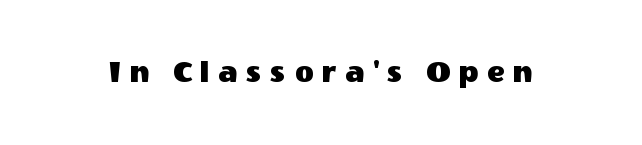
The image shows 32 px sans-serif type, upright; set unusually wide letter spacing (+0.27 em), not underlined; a large x-height.
